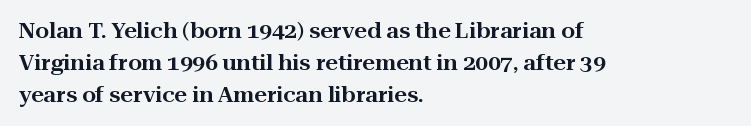
{"italic": "no", "underline": "no", "align": "left", "line_spacing": "normal", "line_spacing_ratio": 1.59, "letter_spacing": "normal", "letter_spacing_em": 0.0, "glyph_px": 20}
